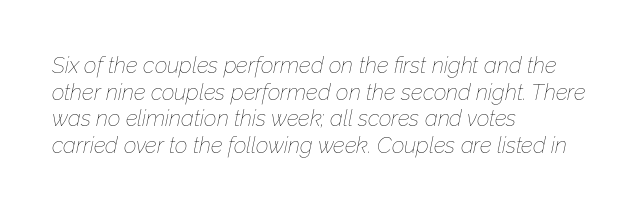
The image shows 22 px text type, italic (leaning right); set left-aligned, line spacing 1.21x, normal letter spacing, not underlined.
